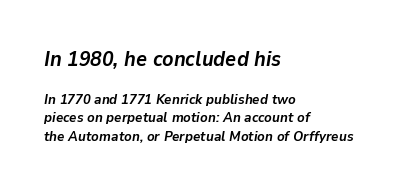
Q: Is the text bold? A: Yes.
Q: Is the text italic (slanted)? A: Yes, it leans right by about 9 degrees.
Q: Is the text underlined? A: No.
Q: How is the paragraph aligned? A: Left-aligned.
Q: Is the spacing between letters normal or unusually wide? A: Normal.
Q: Is the spacing between lines tight, normal or loose? A: Normal.
Q: Which block of text is set in a larger size, the first (top) or the second (bottom)? A: The first (top) one.
